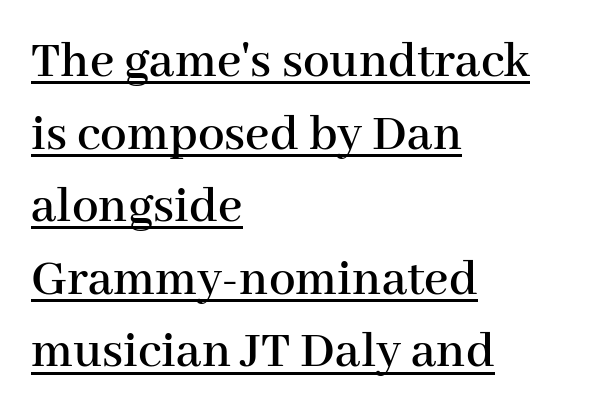
The image shows 53 px serif type, upright; set left-aligned, normal line spacing (1.37x), normal letter spacing, underlined; high stroke contrast and a medium x-height.
